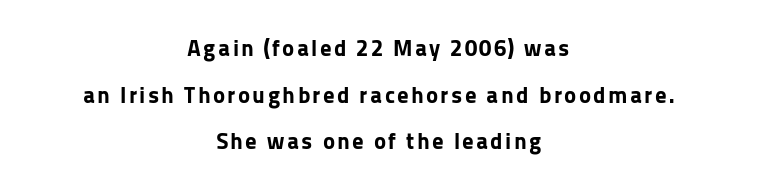
Q: Is the text bold? A: Yes.
Q: Is the text italic (slanted)? A: No, it is upright.
Q: Is the text underlined? A: No.
Q: How is the paragraph aligned? A: Centered.
Q: Is the spacing between lines tight, normal or loose? A: Loose.
